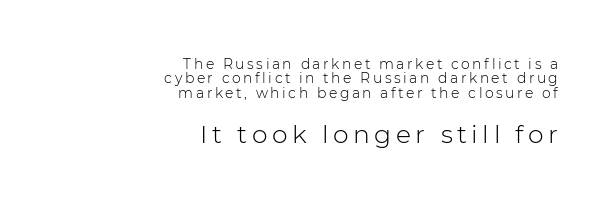
The image shows 25 px text type, upright; set right-aligned, tight line spacing (1.03x), not underlined; the second (bottom) block is 1.79x larger.
